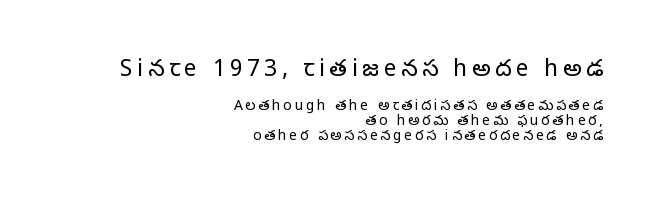
Anything drawn beneath the words? Only blank space. No heavy texture on the line: the type isn't bold. Honestly, the rows look squashed on top of each other. The typesetter chose a ragged-left arrangement here. The designer gave the opening block more size than the closing block. Upright lettering throughout.
